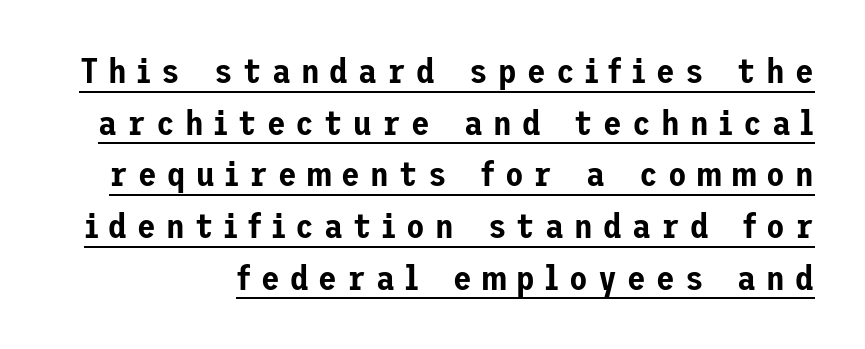
Q: Is the text italic (slanted)? A: No, it is upright.
Q: Is the typeface a serif or a sans-serif typeface? A: Sans-serif.
Q: Is the text underlined? A: Yes.
Q: Is the spacing between letters normal or unusually wide? A: Unusually wide.
Q: Is the spacing between lines tight, normal or loose? A: Normal.
Q: Width (condensed, normal, or wide)? A: Normal.
Q: Stroke contrast? A: Low.
Q: x-height? A: Medium.
